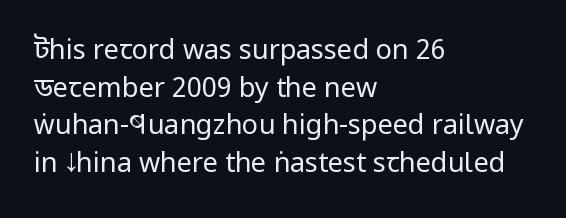
Notice how the stems are strictly vertical — no italics here. A bare baseline throughout the passage. Inter-character spacing is left at the font's built-in metrics. Vertical spacing — default. The ragged edge is on the right, which tells us the setting is flush left. The font sits on the lighter half of the weight spectrum, regular included.
